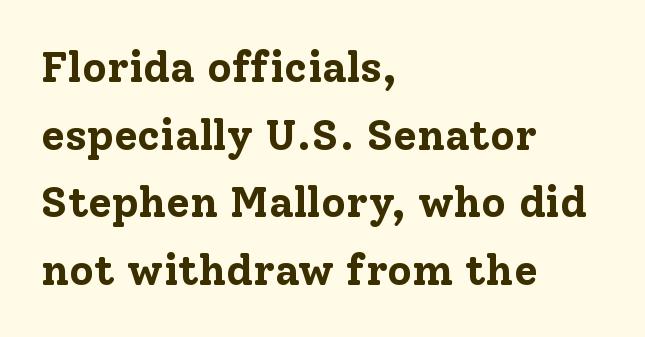
{"serif": "yes", "italic": "no", "bold": "yes", "weight": "bold", "width": "normal", "stroke_contrast": "low", "x_height": "medium", "monospaced": "no", "underline": "no", "align": "left", "line_spacing": "normal", "line_spacing_ratio": 1.57, "letter_spacing": "normal", "letter_spacing_em": 0.0, "glyph_px": 43}
